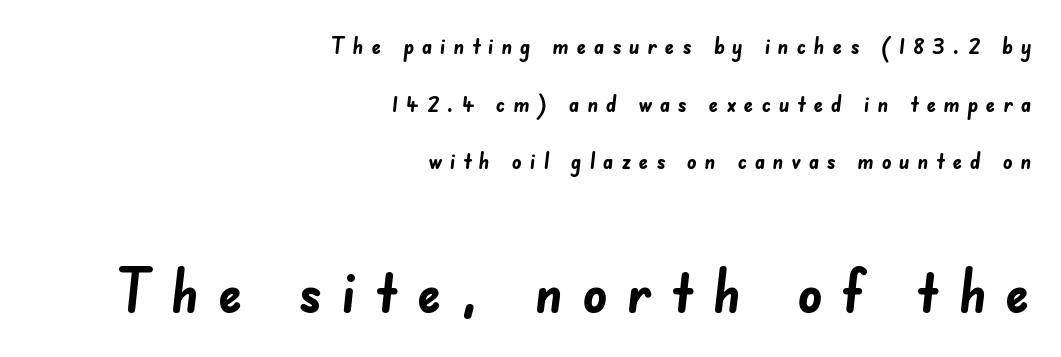
{"serif": "no", "bold": "yes", "weight": "semibold", "width": "normal", "stroke_contrast": "low", "x_height": "small", "monospaced": "no", "underline": "no", "align": "right", "line_spacing": "loose", "line_spacing_ratio": 2.4, "letter_spacing": "wide", "letter_spacing_em": 0.31, "larger_block": "second", "size_ratio": 2.54, "glyph_px": 61}
